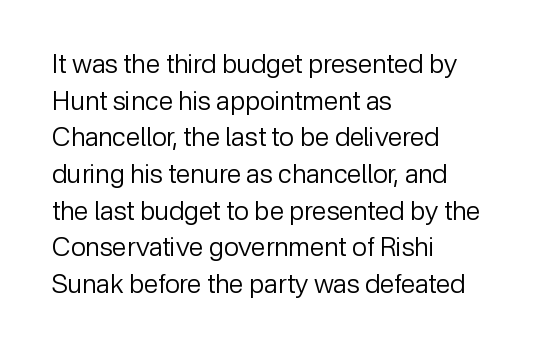
The image shows 26 px text type, upright; set left-aligned, normal line spacing (1.41x), normal letter spacing, not underlined.
